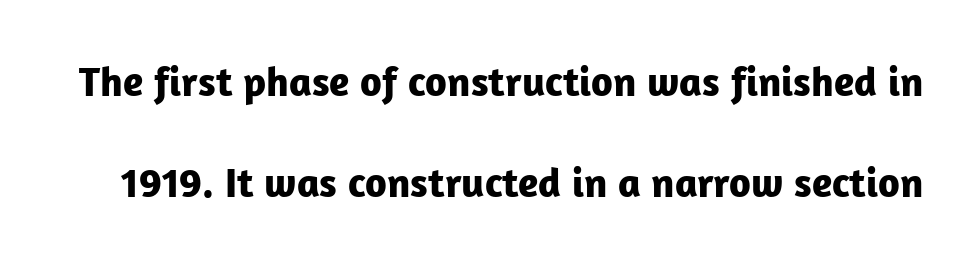
Q: Is the text bold? A: Yes.
Q: Is the text italic (slanted)? A: No, it is upright.
Q: Is the typeface a serif or a sans-serif typeface? A: Sans-serif.
Q: Is the text underlined? A: No.
Q: Is the spacing between letters normal or unusually wide? A: Normal.
Q: Is the spacing between lines tight, normal or loose? A: Loose.
Q: Width (condensed, normal, or wide)? A: Normal.
Q: Stroke contrast? A: Low.
Q: x-height? A: Medium.
Q: Monospaced? A: No.
